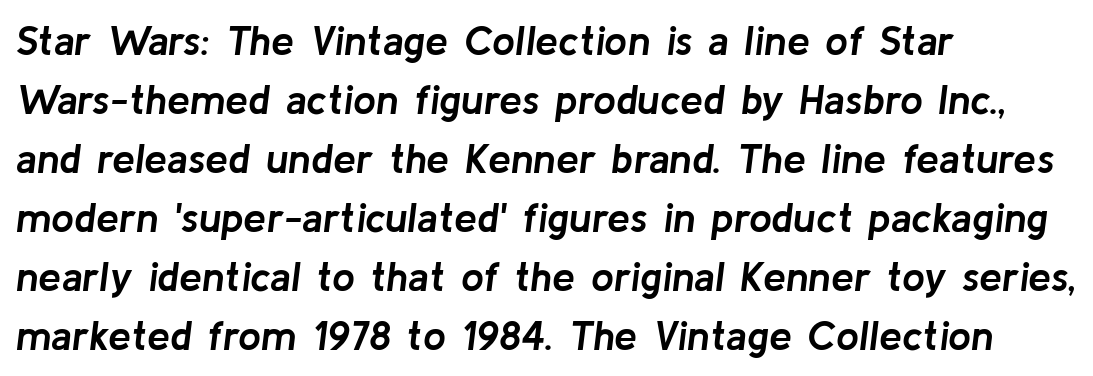
Q: Is the text bold? A: Yes.
Q: Is the text italic (slanted)? A: Yes, it leans right by about 8 degrees.
Q: Is the text underlined? A: No.
Q: How is the paragraph aligned? A: Left-aligned.
Q: Is the spacing between letters normal or unusually wide? A: Normal.
Q: Is the spacing between lines tight, normal or loose? A: Normal.
Q: Width (condensed, normal, or wide)? A: Normal.
Q: Stroke contrast? A: Low.
Q: x-height? A: Medium.
Q: Monospaced? A: No.
